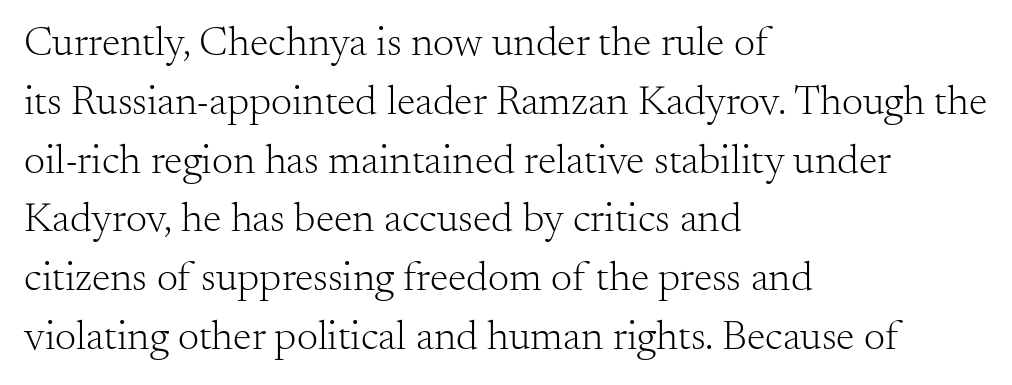
{"serif": "yes", "italic": "no", "bold": "no", "weight": "light", "width": "normal", "stroke_contrast": "medium", "x_height": "small", "monospaced": "no", "underline": "no", "align": "left", "line_spacing": "normal", "line_spacing_ratio": 1.4, "letter_spacing": "normal", "letter_spacing_em": 0.0, "glyph_px": 42}
